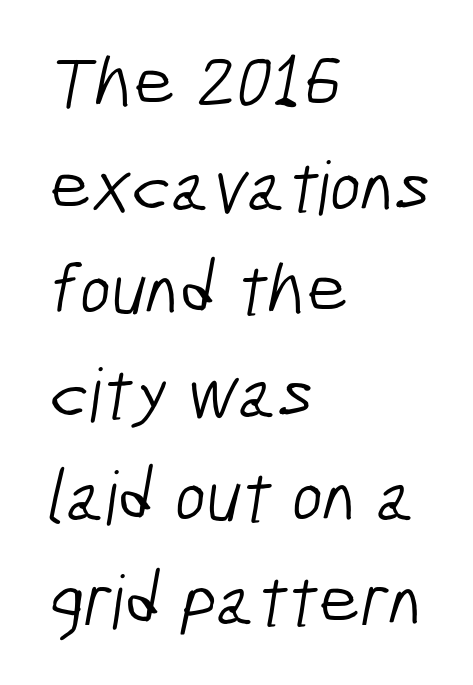
The image shows 74 px light, condensed sans-serif type; set left-aligned, normal line spacing (1.4x), normal letter spacing, not underlined; low stroke contrast and a medium x-height.
